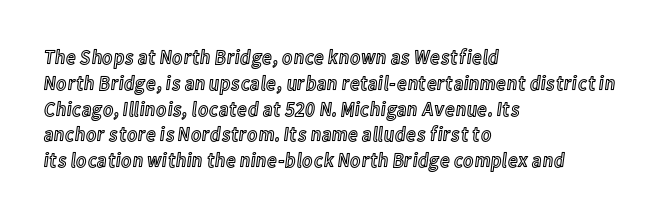
Underline: absent. This rendering uses left alignment, leaving the right contour irregular. In terms of letterspacing, this is plain default setting.
